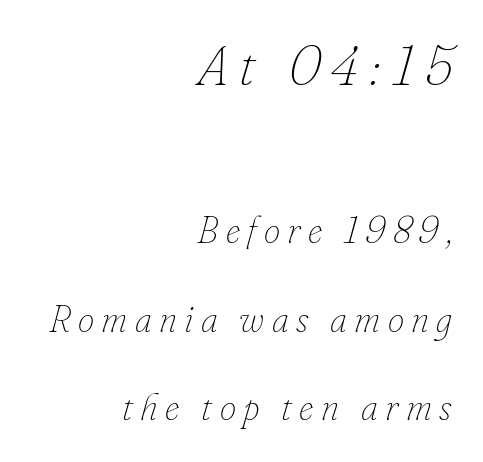
{"italic": "yes", "lean": "right", "slant_degrees": 16, "bold": "no", "weight": "thin", "width": "normal", "stroke_contrast": "low", "x_height": "small", "monospaced": "no", "underline": "no", "align": "right", "line_spacing": "loose", "line_spacing_ratio": 2.39, "letter_spacing": "wide", "letter_spacing_em": 0.2, "larger_block": "first", "size_ratio": 1.49, "glyph_px": 55}
